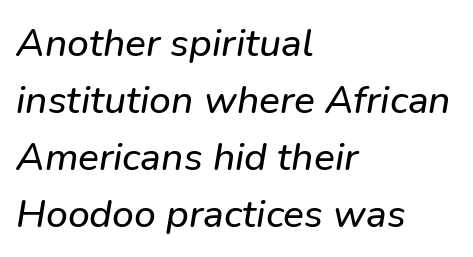
{"italic": "yes", "lean": "right", "slant_degrees": 9, "width": "normal", "stroke_contrast": "low", "x_height": "medium", "monospaced": "no", "underline": "no", "align": "left", "line_spacing": "normal", "line_spacing_ratio": 1.46, "letter_spacing": "normal", "letter_spacing_em": 0.0, "glyph_px": 39}
